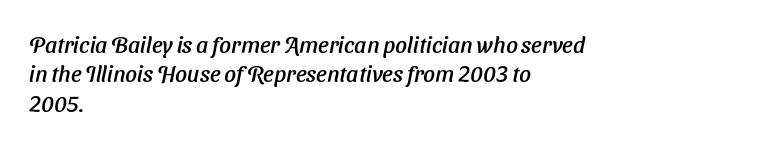
The image shows 23 px text type, italic (leaning right); set left-aligned, normal line spacing (1.28x), normal letter spacing, not underlined.
